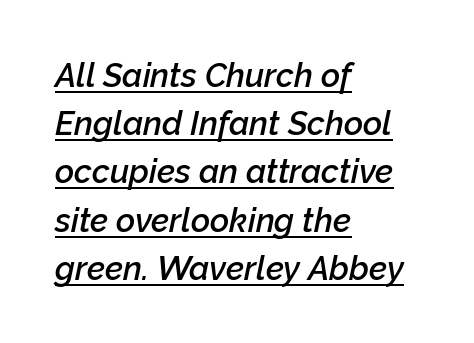
The image shows 33 px semibold type, italic (leaning right); set left-aligned, normal line spacing (1.46x), normal letter spacing, underlined; low stroke contrast and a medium x-height.
